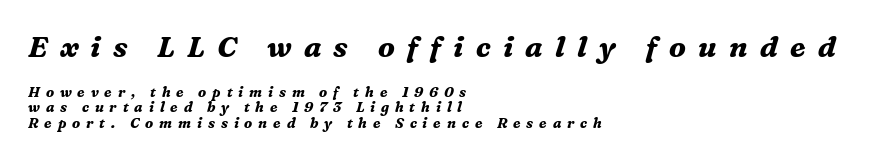
{"serif": "yes", "italic": "yes", "lean": "right", "slant_degrees": 16, "bold": "yes", "weight": "bold", "width": "normal", "stroke_contrast": "medium", "x_height": "medium", "monospaced": "no", "underline": "no", "align": "left", "line_spacing": "tight", "line_spacing_ratio": 1.1, "letter_spacing": "wide", "letter_spacing_em": 0.42, "larger_block": "first", "size_ratio": 2.07, "glyph_px": 29}
